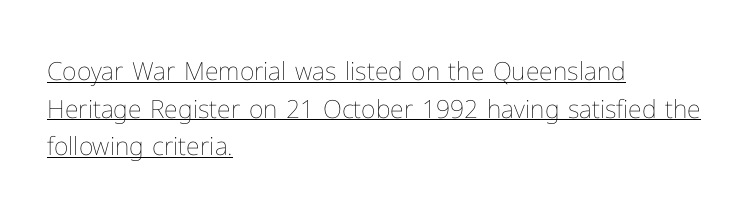
The image shows 25 px text type, upright; set left-aligned, normal line spacing (1.51x), normal letter spacing, underlined.
